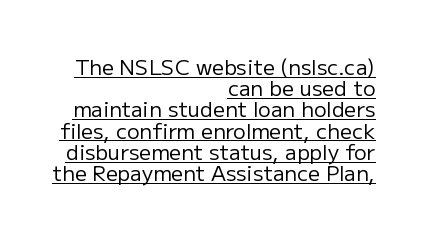
The image shows 21 px text type, upright; set right-aligned, tight line spacing (1.01x), normal letter spacing, underlined.
